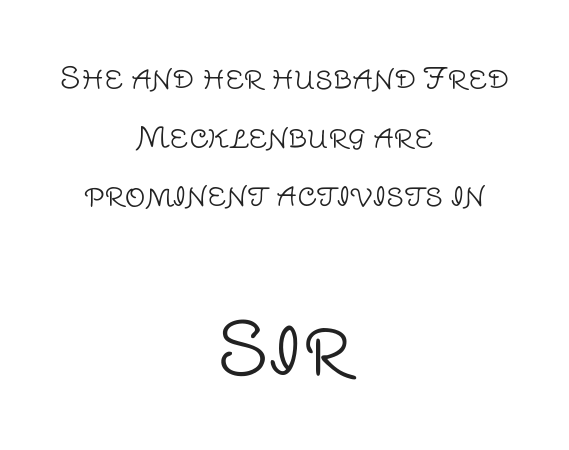
Q: Is the text bold? A: No.
Q: Is the text italic (slanted)? A: Yes.
Q: Is the typeface a serif or a sans-serif typeface? A: Sans-serif.
Q: Is the text underlined? A: No.
Q: How is the paragraph aligned? A: Centered.
Q: Is the spacing between letters normal or unusually wide? A: Normal.
Q: Is the spacing between lines tight, normal or loose? A: Loose.
Q: Which block of text is set in a larger size, the first (top) or the second (bottom)? A: The second (bottom) one.
Q: Width (condensed, normal, or wide)? A: Normal.
Q: Stroke contrast? A: Low.
Q: x-height? A: Large.
Q: Monospaced? A: No.
